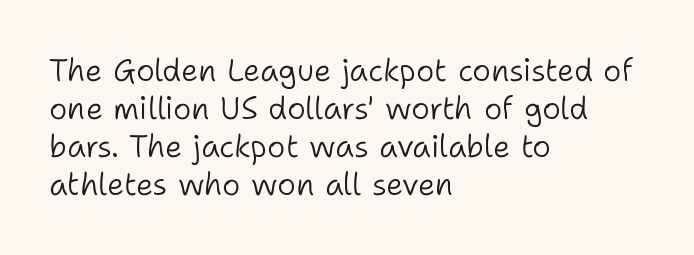
{"serif": "no", "italic": "no", "bold": "no", "weight": "light", "width": "normal", "stroke_contrast": "low", "x_height": "medium", "monospaced": "no", "underline": "no", "align": "left", "line_spacing_ratio": 1.23, "letter_spacing": "normal", "letter_spacing_em": 0.0, "glyph_px": 31}
